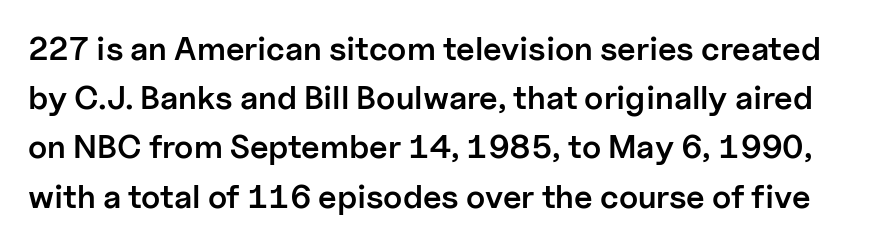
Q: Is the text bold? A: Semi-bold.
Q: Is the text italic (slanted)? A: No, it is upright.
Q: Is the typeface a serif or a sans-serif typeface? A: Sans-serif.
Q: Is the text underlined? A: No.
Q: Is the spacing between letters normal or unusually wide? A: Normal.
Q: Is the spacing between lines tight, normal or loose? A: Normal.
Q: Width (condensed, normal, or wide)? A: Normal.
Q: Stroke contrast? A: Low.
Q: x-height? A: Medium.
Q: Monospaced? A: No.
